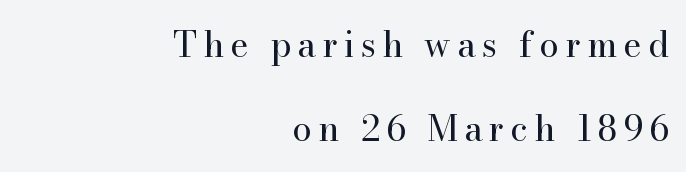
The image shows 35 px regular-weight serif type, upright; set right-aligned, loose line spacing (2.39x), not underlined; high stroke contrast and a small x-height.
